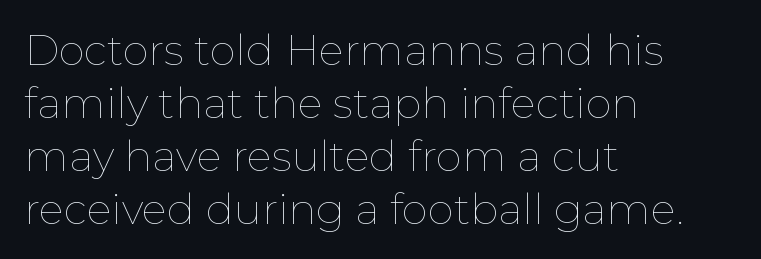
Q: Is the text bold? A: No.
Q: Is the text italic (slanted)? A: No, it is upright.
Q: Is the text underlined? A: No.
Q: How is the paragraph aligned? A: Left-aligned.
Q: Is the spacing between letters normal or unusually wide? A: Normal.
Q: Is the spacing between lines tight, normal or loose? A: Normal.
Q: Width (condensed, normal, or wide)? A: Normal.
Q: Stroke contrast? A: Low.
Q: x-height? A: Medium.
Q: Monospaced? A: No.
